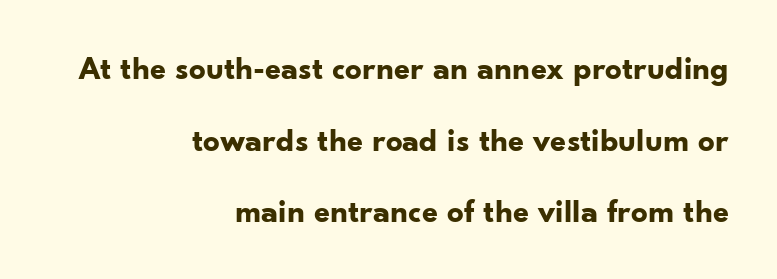
Q: Is the text bold? A: Yes.
Q: Is the text italic (slanted)? A: No, it is upright.
Q: Is the typeface a serif or a sans-serif typeface? A: Sans-serif.
Q: Is the text underlined? A: No.
Q: How is the paragraph aligned? A: Right-aligned.
Q: Is the spacing between letters normal or unusually wide? A: Normal.
Q: Is the spacing between lines tight, normal or loose? A: Loose.
Q: Width (condensed, normal, or wide)? A: Normal.
Q: Stroke contrast? A: Low.
Q: x-height? A: Small.
Q: Monospaced? A: No.
